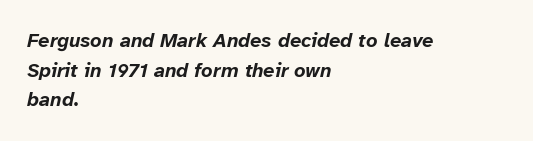
{"italic": "yes", "lean": "right", "slant_degrees": 12, "bold": "yes", "underline": "no", "align": "left", "line_spacing": "normal", "line_spacing_ratio": 1.48, "letter_spacing": "normal", "letter_spacing_em": 0.0, "glyph_px": 20}
